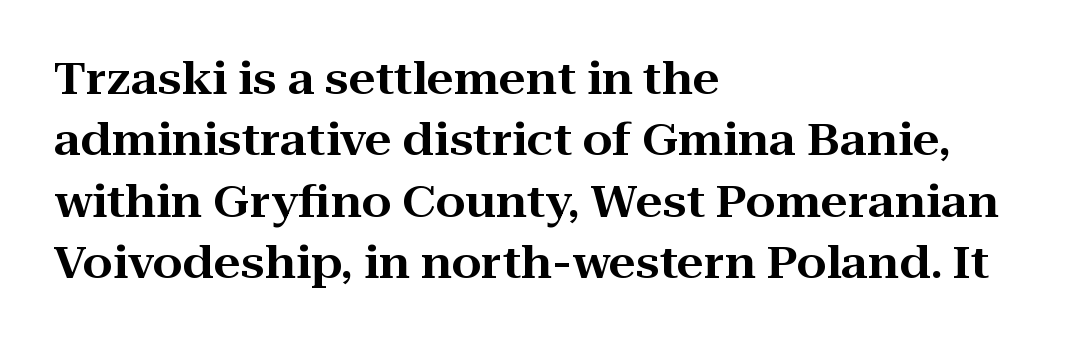
The image shows 43 px wide serif type, upright; set left-aligned, normal line spacing (1.43x), normal letter spacing, not underlined; high stroke contrast and a medium x-height.
